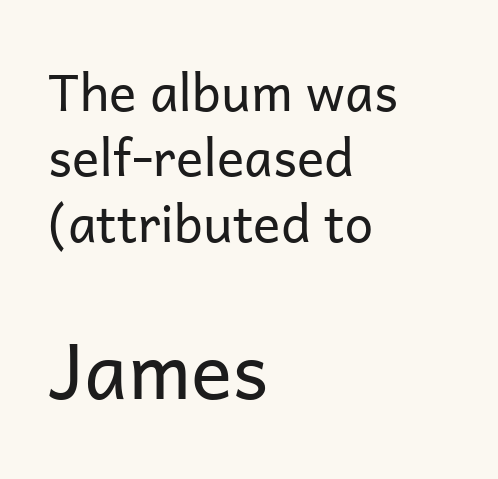
{"serif": "no", "italic": "no", "bold": "no", "weight": "regular", "width": "normal", "stroke_contrast": "low", "x_height": "medium", "monospaced": "no", "underline": "no", "align": "left", "line_spacing": "normal", "line_spacing_ratio": 1.28, "letter_spacing": "normal", "letter_spacing_em": 0.0, "larger_block": "second", "size_ratio": 1.51, "glyph_px": 77}
